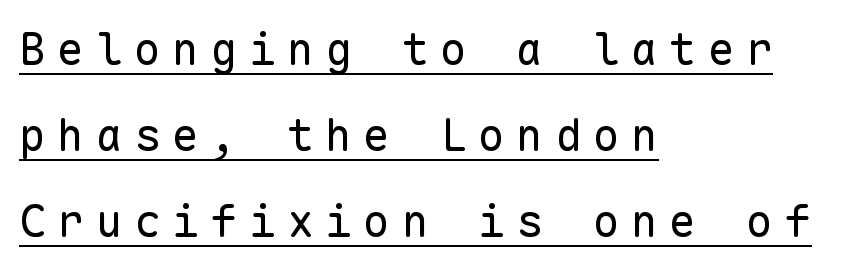
Q: Is the text bold? A: No.
Q: Is the text italic (slanted)? A: No, it is upright.
Q: Is the typeface a serif or a sans-serif typeface? A: Sans-serif.
Q: Is the text underlined? A: Yes.
Q: How is the paragraph aligned? A: Left-aligned.
Q: Is the spacing between letters normal or unusually wide? A: Unusually wide.
Q: Is the spacing between lines tight, normal or loose? A: Loose.
Q: Width (condensed, normal, or wide)? A: Normal.
Q: Stroke contrast? A: Low.
Q: x-height? A: Medium.
Q: Monospaced? A: Yes.
